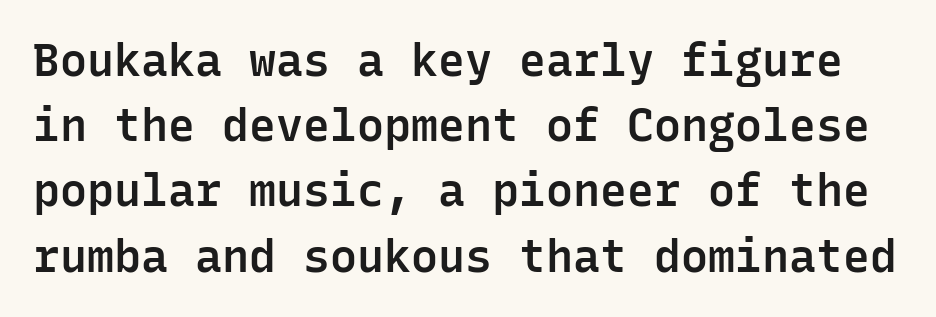
Q: Is the text bold? A: Semi-bold.
Q: Is the text italic (slanted)? A: No, it is upright.
Q: Is the typeface a serif or a sans-serif typeface? A: Sans-serif.
Q: Is the text underlined? A: No.
Q: Is the spacing between letters normal or unusually wide? A: Normal.
Q: Is the spacing between lines tight, normal or loose? A: Normal.
Q: Width (condensed, normal, or wide)? A: Normal.
Q: Stroke contrast? A: Low.
Q: x-height? A: Medium.
Q: Monospaced? A: Yes.
